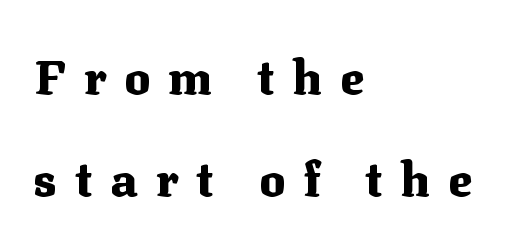
{"serif": "yes", "italic": "no", "bold": "yes", "weight": "heavy", "width": "normal", "stroke_contrast": "medium", "x_height": "medium", "monospaced": "no", "underline": "no", "align": "left", "line_spacing": "loose", "line_spacing_ratio": 2.13, "letter_spacing": "wide", "letter_spacing_em": 0.38, "glyph_px": 48}
